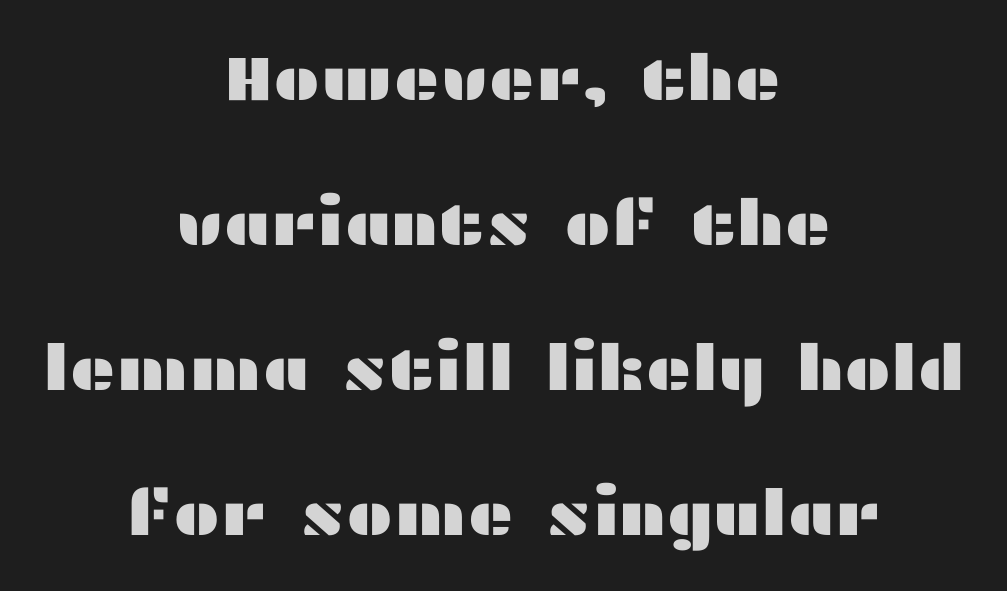
The rendering shows plain stroke endings on the letterforms — a sans-serif design. Here the glyphs are tracked normally, forming tight word shapes. Quick note: interline space is abundant. Underline: absent. Each letter keeps its own natural width here, so spacing adapts to shape. Casual observation: everything's sitting right in the middle.
